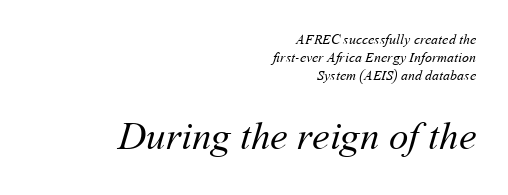
Q: Is the text bold? A: No.
Q: Is the text underlined? A: No.
Q: How is the paragraph aligned? A: Right-aligned.
Q: Is the spacing between letters normal or unusually wide? A: Normal.
Q: Is the spacing between lines tight, normal or loose? A: Normal.
Q: Which block of text is set in a larger size, the first (top) or the second (bottom)? A: The second (bottom) one.
Q: Width (condensed, normal, or wide)? A: Normal.
Q: Stroke contrast? A: Medium.
Q: x-height? A: Medium.
Q: Monospaced? A: No.
